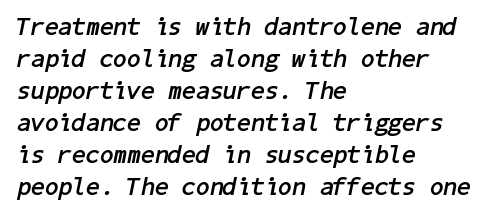
{"italic": "yes", "lean": "right", "slant_degrees": 11, "bold": "yes", "underline": "no", "align": "left", "line_spacing": "normal", "line_spacing_ratio": 1.28, "letter_spacing": "normal", "letter_spacing_em": 0.0, "glyph_px": 25}
